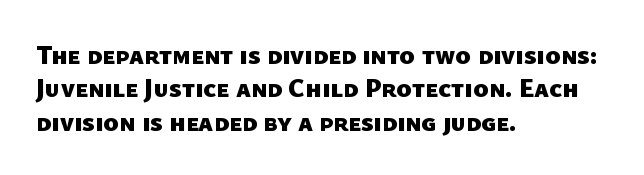
Short note: letters normally spaced. Just letters on the line, the space beneath them empty. Evenly set lines give the paragraph a standard silhouette. Thick stems and heavy bowls — unmistakably bold.
